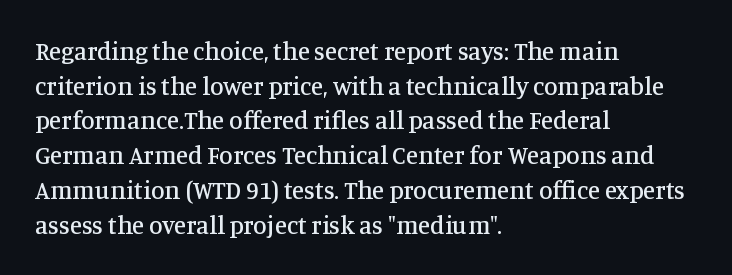
{"italic": "no", "underline": "no", "align": "left", "line_spacing": "normal", "line_spacing_ratio": 1.39, "letter_spacing": "normal", "letter_spacing_em": 0.0, "glyph_px": 25}
